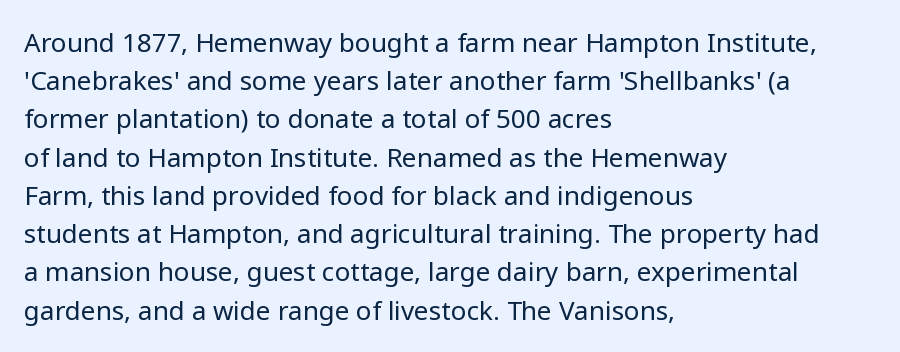
The image shows 26 px text type, upright; set left-aligned, normal line spacing (1.47x), normal letter spacing, not underlined.
